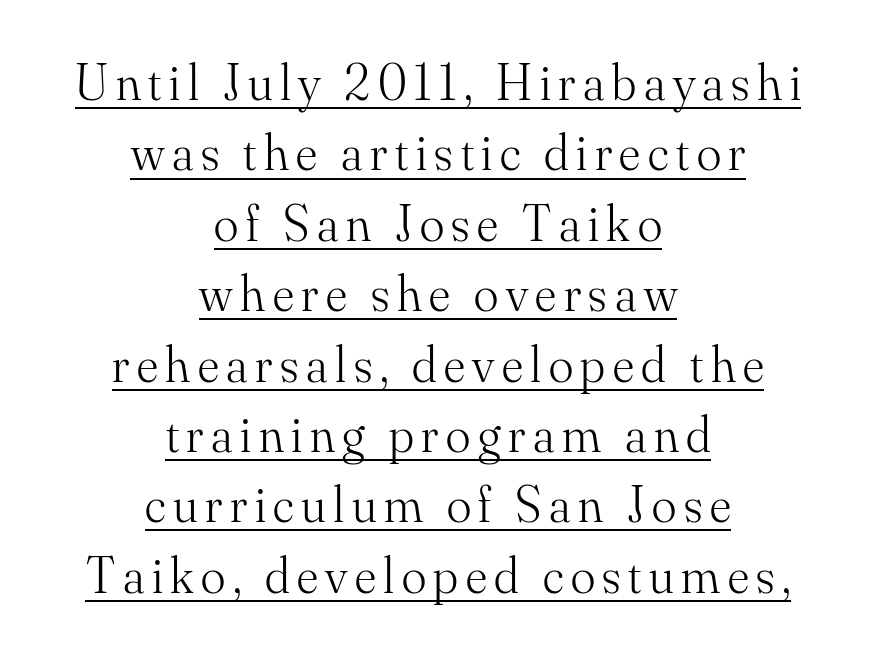
The text was rendered using a seriffed face with decorative stroke endings. Every row of glyphs is offset so its center matches the block's center. The passage shown is typed in a proportional face where columns would drift. Does a line run under the words? Yes, clearly.
